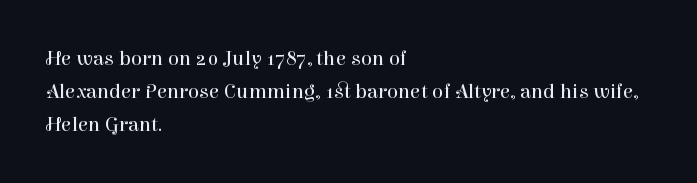
{"italic": "no", "bold": "no", "underline": "no", "align": "left", "line_spacing": "normal", "line_spacing_ratio": 1.56, "letter_spacing": "normal", "letter_spacing_em": 0.0, "glyph_px": 21}
